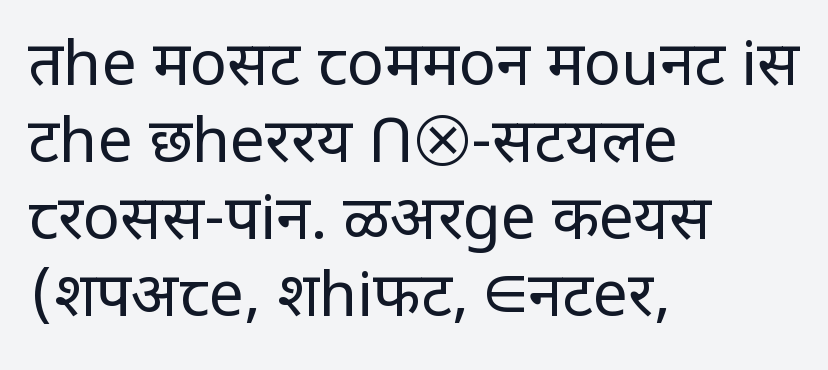
{"serif": "no", "italic": "no", "bold": "no", "weight": "regular", "width": "normal", "stroke_contrast": "low", "x_height": "large", "monospaced": "no", "underline": "no", "align": "left", "line_spacing_ratio": 1.24, "letter_spacing": "normal", "letter_spacing_em": 0.0, "glyph_px": 62}
